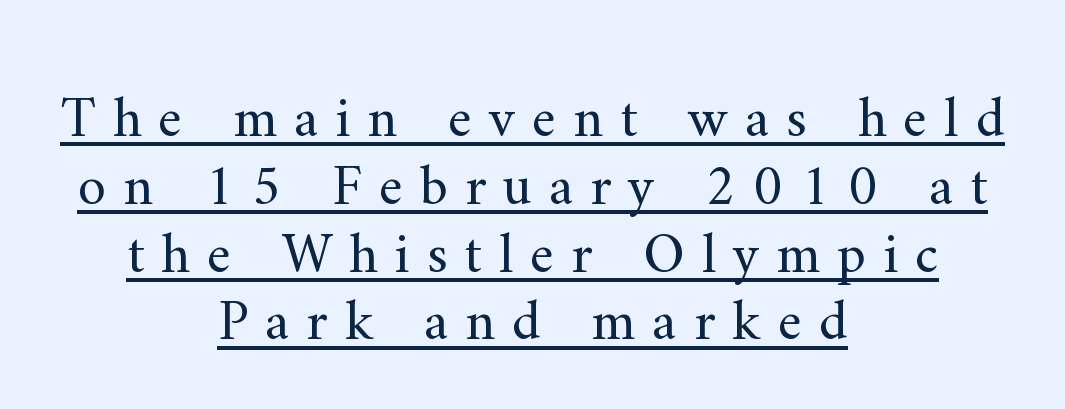
Between one letter and the next there's a generous, obvious gap. The string is rendered with underlining switched on. Stems here are at most as thick as an everyday book face. Does the type have serifs? Yes, each stem ends in a small foot.
